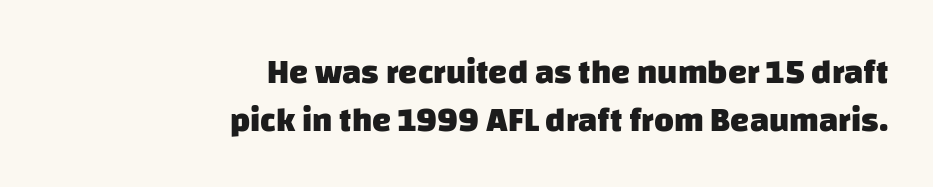
These lines are rendered in a variable-pitch font. Notice how thick the strokes are: this is what a full bold looks like. Just letters on the line, the space beneath them empty. Letter spacing: default. Typographically, this falls in the sans-serif category. Typeset ragged left — the right edge is the straight one.
